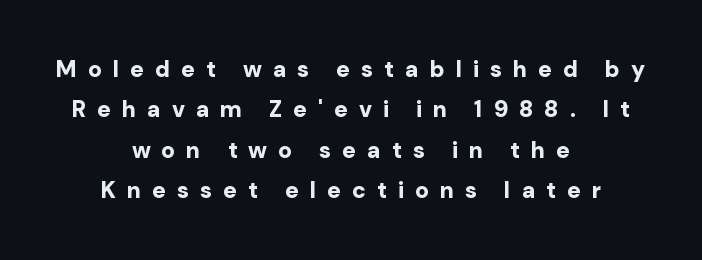
The image shows 23 px bold type, upright; set centered, line spacing 1.76x, unusually wide letter spacing (+0.47 em), not underlined.
